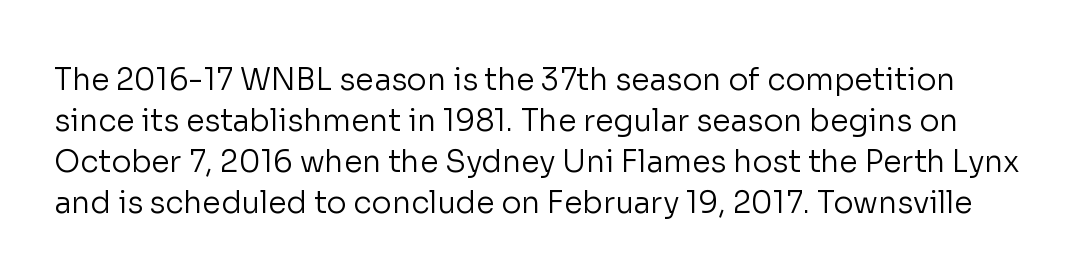
Q: Is the text bold? A: No.
Q: Is the text italic (slanted)? A: No, it is upright.
Q: Is the typeface a serif or a sans-serif typeface? A: Sans-serif.
Q: Is the text underlined? A: No.
Q: Is the spacing between letters normal or unusually wide? A: Normal.
Q: Is the spacing between lines tight, normal or loose? A: Normal.
Q: Width (condensed, normal, or wide)? A: Normal.
Q: Stroke contrast? A: Low.
Q: x-height? A: Medium.
Q: Monospaced? A: No.
